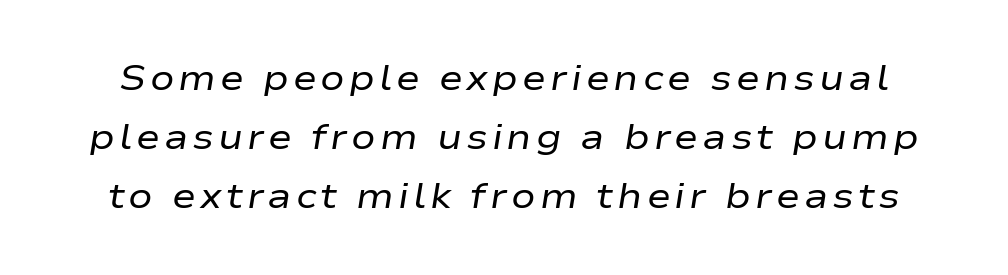
Q: Is the text bold? A: No.
Q: Is the text italic (slanted)? A: Yes, it leans right by about 9 degrees.
Q: Is the text underlined? A: No.
Q: Is the spacing between lines tight, normal or loose? A: Normal.
Q: Width (condensed, normal, or wide)? A: Wide.
Q: Stroke contrast? A: Low.
Q: x-height? A: Medium.
Q: Monospaced? A: No.
